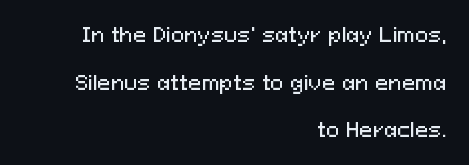
Q: Is the text italic (slanted)? A: No, it is upright.
Q: Is the text underlined? A: No.
Q: How is the paragraph aligned? A: Right-aligned.
Q: Is the spacing between letters normal or unusually wide? A: Normal.
Q: Is the spacing between lines tight, normal or loose? A: Loose.
